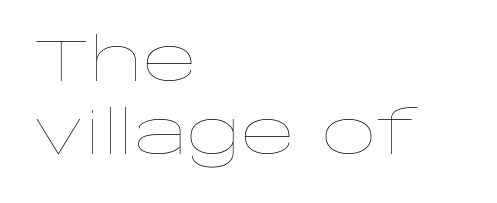
Q: Is the text bold? A: No.
Q: Is the text italic (slanted)? A: No, it is upright.
Q: Is the text underlined? A: No.
Q: How is the paragraph aligned? A: Left-aligned.
Q: Is the spacing between letters normal or unusually wide? A: Normal.
Q: Width (condensed, normal, or wide)? A: Wide.
Q: Stroke contrast? A: Low.
Q: x-height? A: Large.
Q: Monospaced? A: No.
